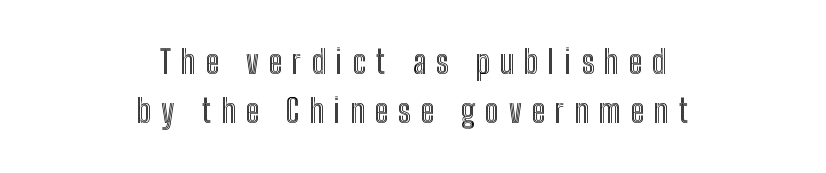
Q: Is the text italic (slanted)? A: No, it is upright.
Q: Is the text underlined? A: No.
Q: How is the paragraph aligned? A: Centered.
Q: Is the spacing between letters normal or unusually wide? A: Unusually wide.
Q: Is the spacing between lines tight, normal or loose? A: Normal.
Q: Width (condensed, normal, or wide)? A: Condensed.
Q: x-height? A: Medium.
Q: Monospaced? A: No.
